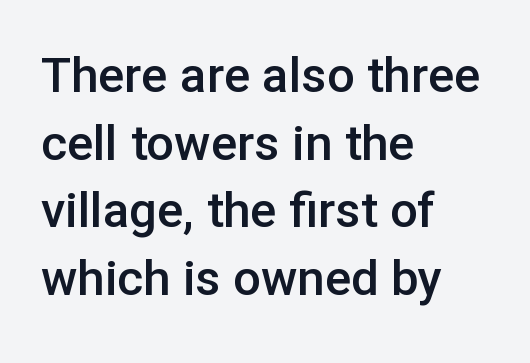
Q: Is the text bold? A: Semi-bold.
Q: Is the text italic (slanted)? A: No, it is upright.
Q: Is the typeface a serif or a sans-serif typeface? A: Sans-serif.
Q: Is the text underlined? A: No.
Q: How is the paragraph aligned? A: Left-aligned.
Q: Is the spacing between letters normal or unusually wide? A: Normal.
Q: Is the spacing between lines tight, normal or loose? A: Normal.
Q: Width (condensed, normal, or wide)? A: Normal.
Q: Stroke contrast? A: Low.
Q: x-height? A: Medium.
Q: Monospaced? A: No.
